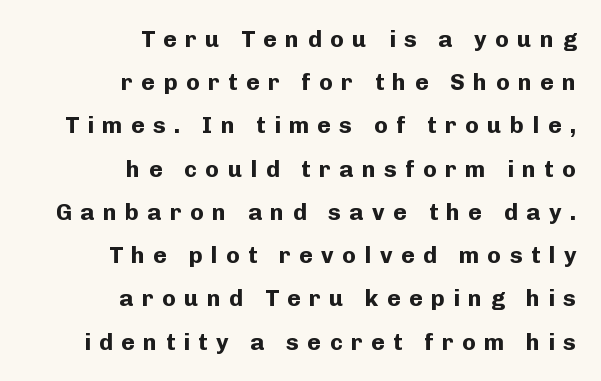
{"italic": "no", "bold": "yes", "underline": "no", "align": "right", "line_spacing_ratio": 1.88, "letter_spacing": "wide", "letter_spacing_em": 0.37, "glyph_px": 23}
